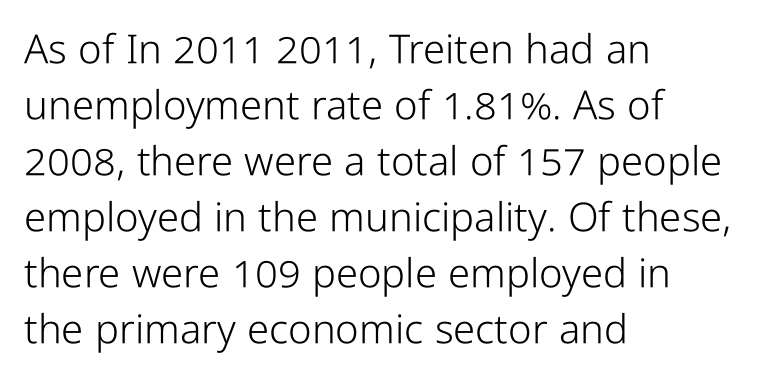
Q: Is the text bold? A: No.
Q: Is the text italic (slanted)? A: No, it is upright.
Q: Is the typeface a serif or a sans-serif typeface? A: Sans-serif.
Q: Is the text underlined? A: No.
Q: How is the paragraph aligned? A: Left-aligned.
Q: Is the spacing between letters normal or unusually wide? A: Normal.
Q: Is the spacing between lines tight, normal or loose? A: Normal.
Q: Width (condensed, normal, or wide)? A: Condensed.
Q: Stroke contrast? A: Low.
Q: x-height? A: Medium.
Q: Monospaced? A: No.
